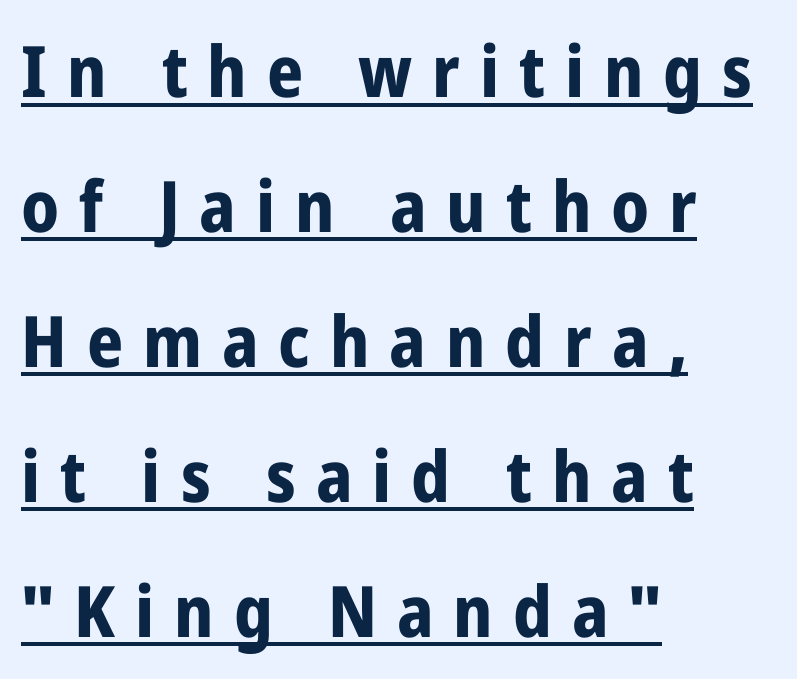
The image shows 71 px bold, condensed sans-serif type, upright; set left-aligned, loose line spacing (1.9x), unusually wide letter spacing (+0.28 em), underlined; low stroke contrast and a medium x-height.
